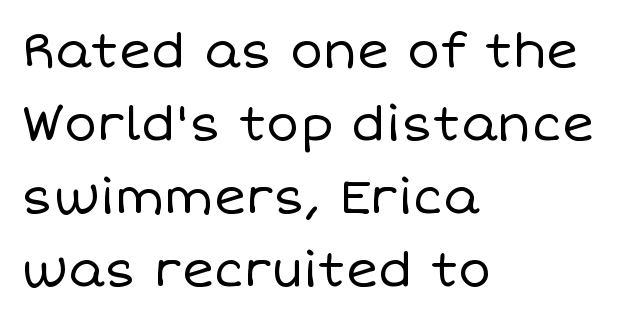
The image shows 49 px regular-weight type, upright; set left-aligned, normal line spacing (1.49x), normal letter spacing, not underlined; low stroke contrast and a large x-height.
